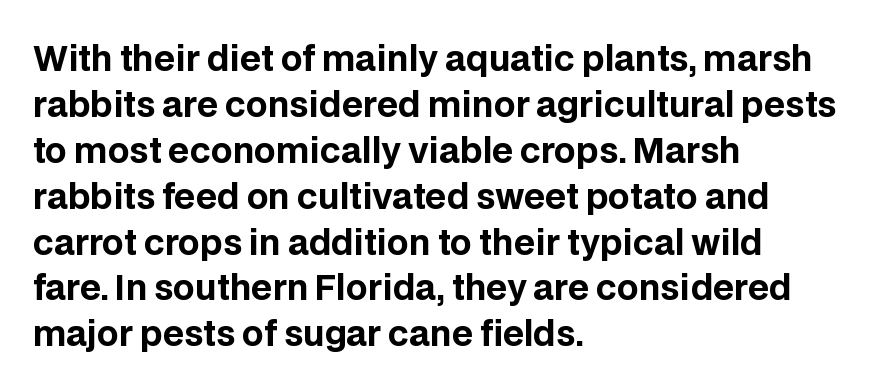
Q: Is the text bold? A: Yes.
Q: Is the text italic (slanted)? A: No, it is upright.
Q: Is the typeface a serif or a sans-serif typeface? A: Sans-serif.
Q: Is the text underlined? A: No.
Q: How is the paragraph aligned? A: Left-aligned.
Q: Is the spacing between letters normal or unusually wide? A: Normal.
Q: Is the spacing between lines tight, normal or loose? A: Normal.
Q: Width (condensed, normal, or wide)? A: Normal.
Q: Stroke contrast? A: Low.
Q: x-height? A: Large.
Q: Monospaced? A: No.
